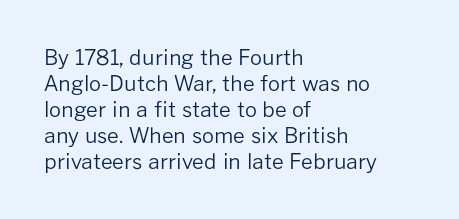
Q: Is the text bold? A: No.
Q: Is the text italic (slanted)? A: No, it is upright.
Q: Is the text underlined? A: No.
Q: How is the paragraph aligned? A: Left-aligned.
Q: Is the spacing between letters normal or unusually wide? A: Normal.
